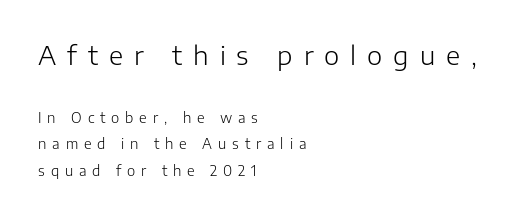
Unbolded letterforms with no extra heft. The tracking reads as deliberately expanded to a designer's eye. The block sitting higher on the canvas is the one with enlarged characters. Nobody drew a line under any word here. A classic flush-left, rag-right setting is used for this passage. The lettering stays uniformly vertical, giving the passage a roman look.
